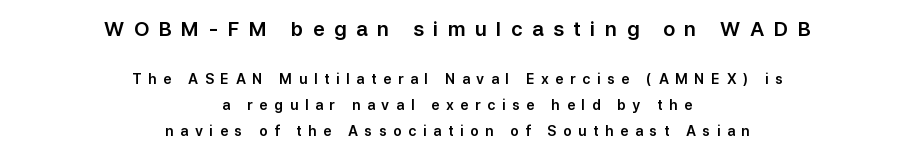
The tracking jumps out immediately: characters are airy and widely separated. A centered setting, common on invitations and titles, is used for this passage. The first block has been scaled up relative to the second. Every character sits straight up, as roman type does. Glance below the letters and you will spot only blank space.
